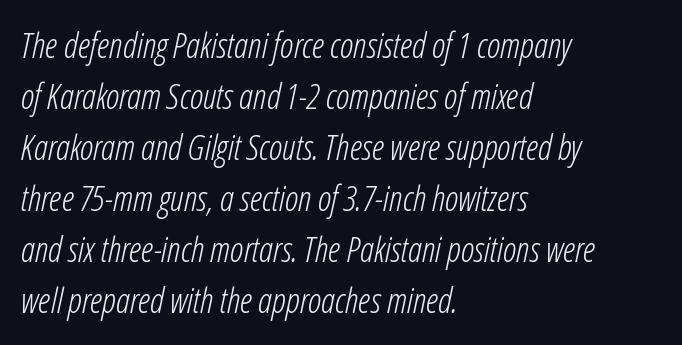
Horizontal alignment here is leftward, the default for most running prose. Decoration check: the copy has no underline. Stem width sits at or under what a default text font uses. Between one letter and the next there's only the usual sliver of space.
